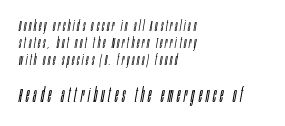
The image shows 20 px text type, italic (leaning right); set left-aligned, line spacing 1.21x, unusually wide letter spacing (+0.2 em), not underlined; the second (bottom) block is 1.43x larger.
